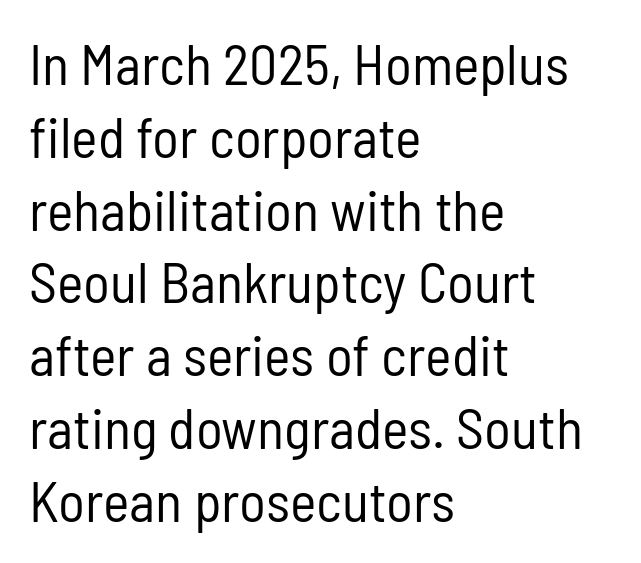
Do the characters align in a grid? No, the font is proportional. The space beneath each line is pristine and unruled. No letter is thick-stroked: the sample isn't bold. Line beginnings align vertically; line endings do not. Vertically, the passage feels balanced, rows spaced as you'd expect. A roman cut, with each character standing at attention.
